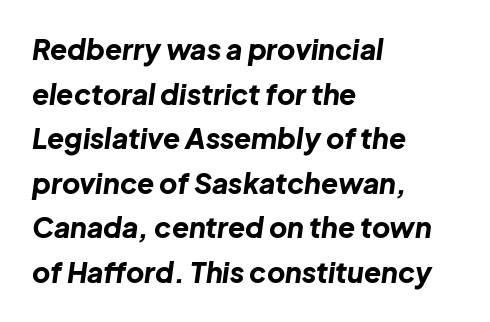
The image shows 28 px bold type, italic (leaning right); set left-aligned, normal line spacing (1.59x), normal letter spacing, not underlined; low stroke contrast and a medium x-height.
